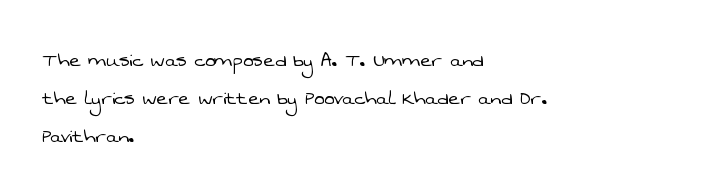
{"bold": "no", "underline": "no", "align": "left", "line_spacing": "normal", "line_spacing_ratio": 1.58, "letter_spacing": "normal", "letter_spacing_em": 0.0, "glyph_px": 24}
